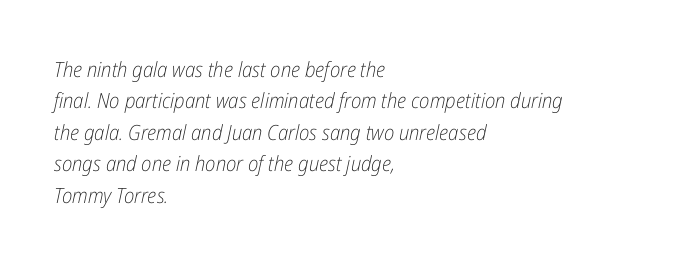
Q: Is the text bold? A: No.
Q: Is the text italic (slanted)? A: Yes, it leans right by about 12 degrees.
Q: Is the text underlined? A: No.
Q: How is the paragraph aligned? A: Left-aligned.
Q: Is the spacing between letters normal or unusually wide? A: Normal.
Q: Is the spacing between lines tight, normal or loose? A: Normal.
